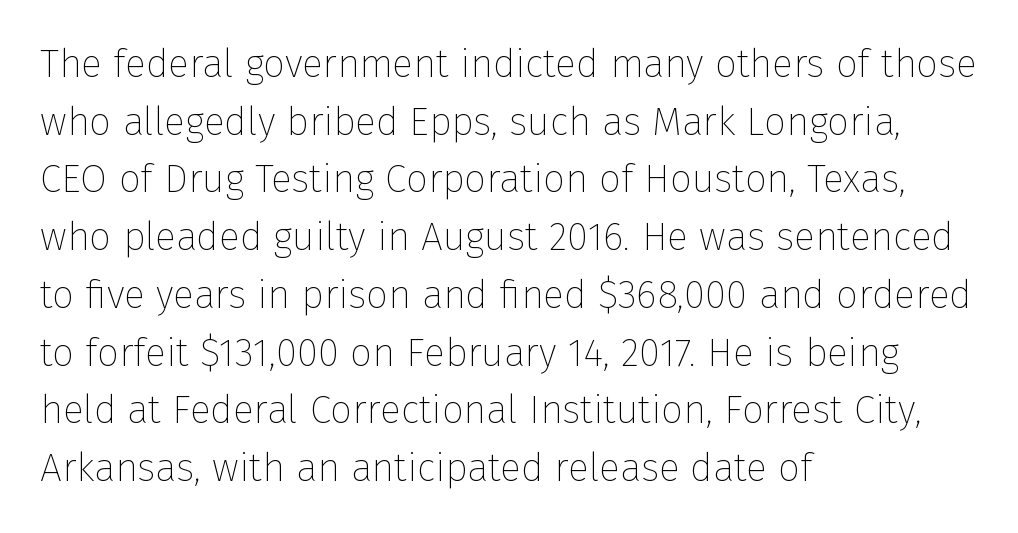
The image shows 39 px thin sans-serif type, upright; set left-aligned, normal line spacing (1.48x), normal letter spacing, not underlined; low stroke contrast and a medium x-height.
